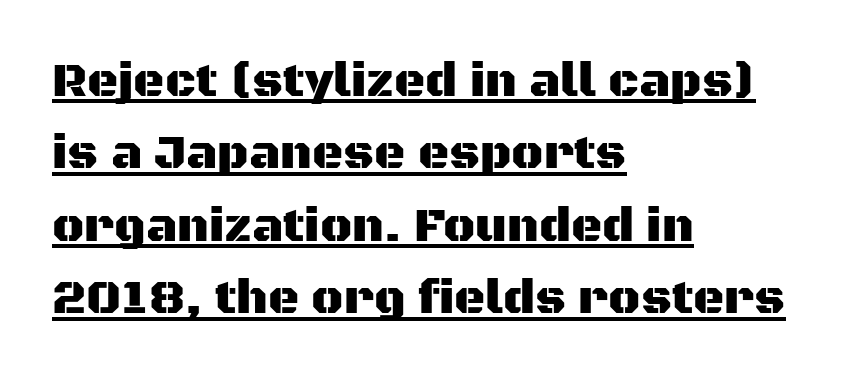
{"serif": "no", "italic": "no", "width": "normal", "stroke_contrast": "medium", "x_height": "large", "monospaced": "no", "underline": "yes", "align": "left", "line_spacing": "normal", "line_spacing_ratio": 1.51, "letter_spacing": "normal", "letter_spacing_em": 0.0, "glyph_px": 48}
